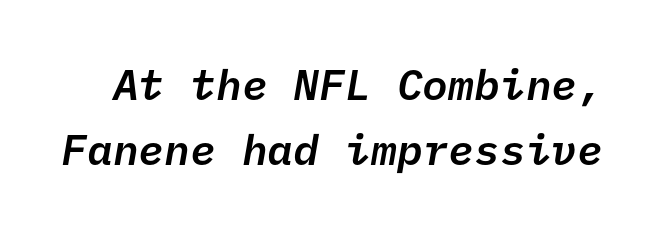
Reading down the column, the eye jumps a familiar distance to each next line. There is no visible air inserted between adjacent glyphs. Each row of text sits above clean, open space. A sans-serif font was chosen for this passage. Each glyph is drawn with semibold strokes, heavier than normal yet not fully bold.
